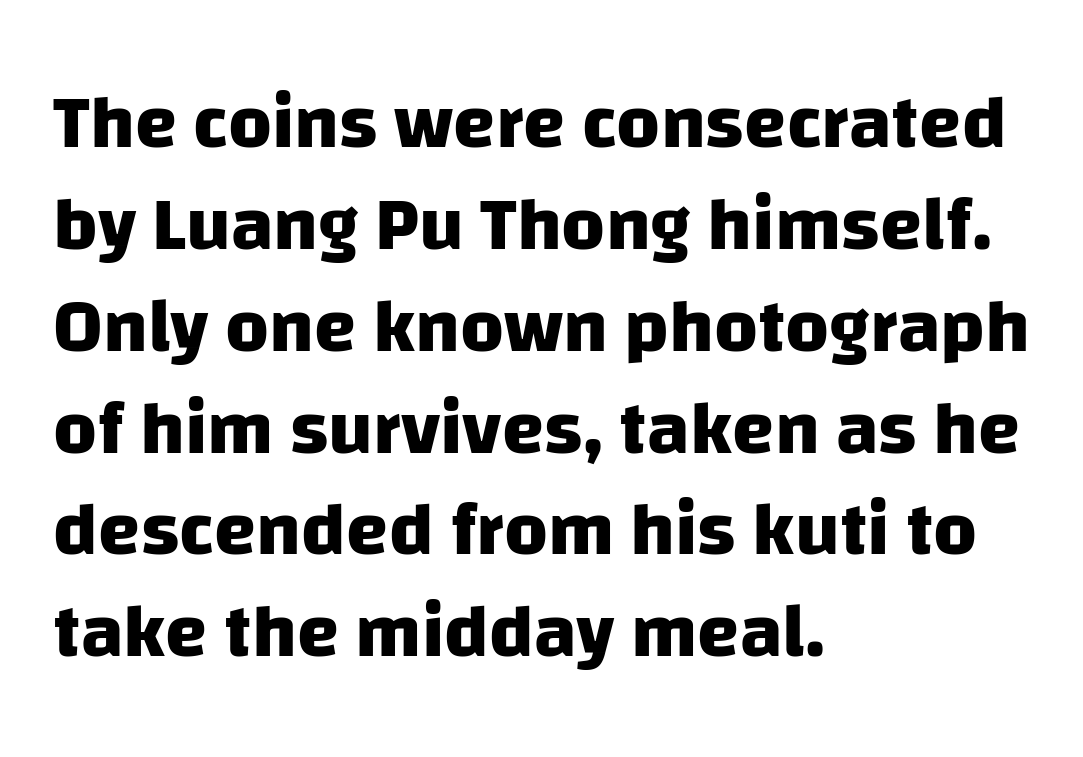
The image shows 76 px heavy sans-serif type; set left-aligned, normal line spacing (1.34x), normal letter spacing, not underlined; low stroke contrast and a large x-height.
